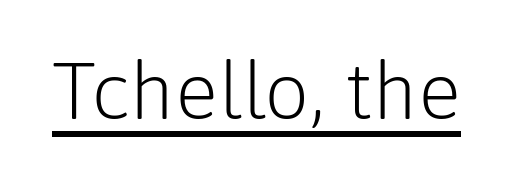
The image shows 80 px light sans-serif type, upright; set normal letter spacing, underlined; low stroke contrast and a medium x-height.
